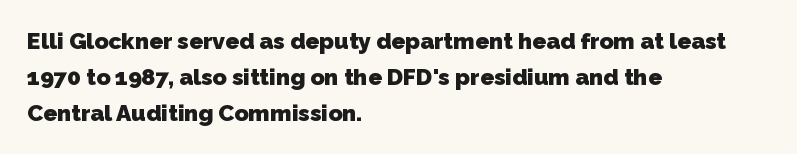
Q: Is the text bold? A: Yes.
Q: Is the text underlined? A: No.
Q: How is the paragraph aligned? A: Left-aligned.
Q: Is the spacing between letters normal or unusually wide? A: Normal.
Q: Is the spacing between lines tight, normal or loose? A: Normal.
